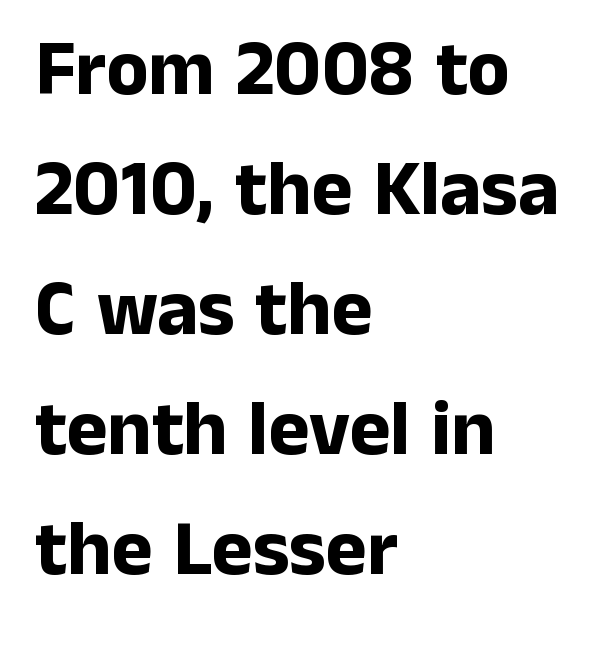
The image shows 78 px bold sans-serif type, upright; set left-aligned, normal line spacing (1.54x), normal letter spacing, not underlined; low stroke contrast and a medium x-height.
